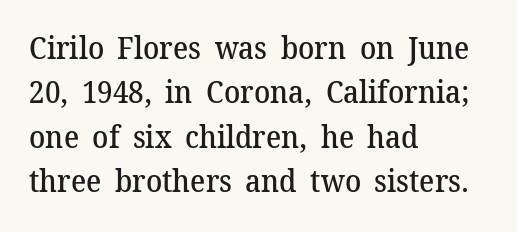
Q: Is the text bold? A: Semi-bold.
Q: Is the text italic (slanted)? A: No, it is upright.
Q: Is the typeface a serif or a sans-serif typeface? A: Serif.
Q: Is the text underlined? A: No.
Q: How is the paragraph aligned? A: Left-aligned.
Q: Is the spacing between letters normal or unusually wide? A: Normal.
Q: Is the spacing between lines tight, normal or loose? A: Normal.
Q: Width (condensed, normal, or wide)? A: Normal.
Q: Stroke contrast? A: Medium.
Q: x-height? A: Medium.
Q: Monospaced? A: No.
